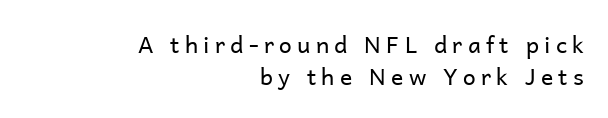
{"italic": "no", "bold": "no", "underline": "no", "align": "right", "line_spacing": "normal", "line_spacing_ratio": 1.38, "letter_spacing": "wide", "letter_spacing_em": 0.23, "glyph_px": 23}
